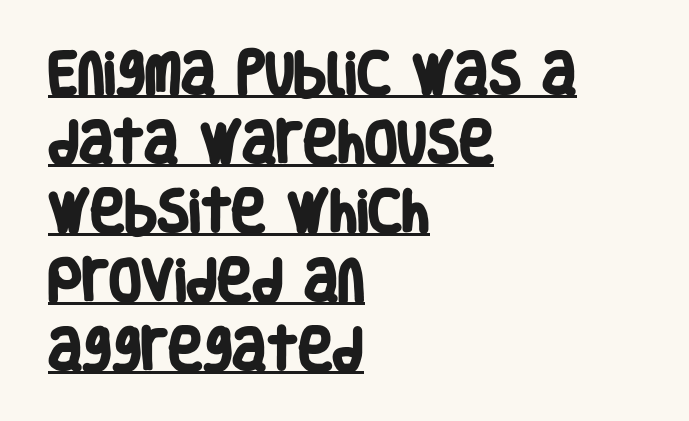
The image shows 47 px heavy, condensed sans-serif type; set left-aligned, normal line spacing (1.47x), normal letter spacing, underlined; low stroke contrast and a large x-height.
